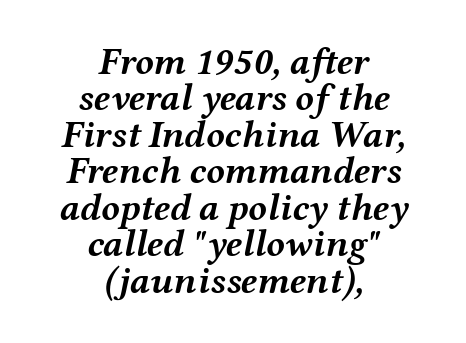
The baseline area is clear. What weight is shown? A full bold with thick strokes. Yep, that's italic — everything's leaning. Honestly, the rows look squashed on top of each other.
